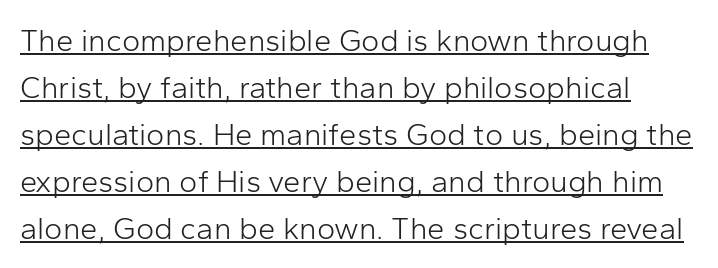
{"serif": "no", "italic": "no", "bold": "no", "weight": "light", "width": "normal", "stroke_contrast": "low", "x_height": "medium", "monospaced": "no", "underline": "yes", "line_spacing": "normal", "line_spacing_ratio": 1.52, "letter_spacing": "normal", "letter_spacing_em": 0.0, "glyph_px": 31}
